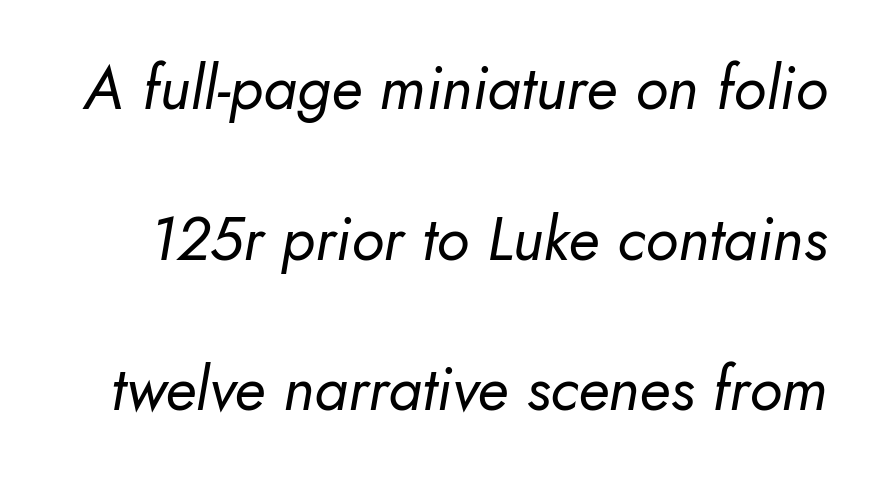
It's the slanting kind of type. A typesetter would call this proportional, since set widths differ per character. Summary of vertical rhythm: relaxed, with wide interline spacing. Clear beneath every line of the passage.
